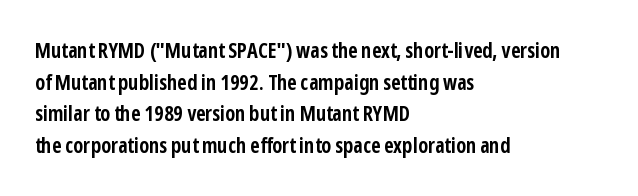
This is roman type, the default non-slanted kind. Observe the ordinary spacing: letters are neighbours, not strangers. The space between consecutive lines is moderate. Leftover space on each line is placed entirely after the last word. The string is rendered with underlining switched off. What weight is shown? A full bold with thick strokes.
